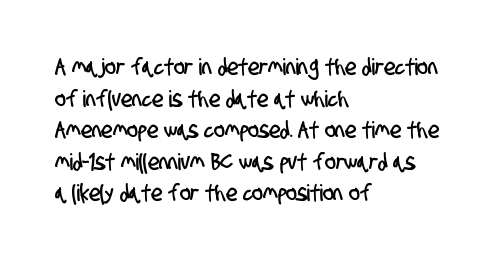
Q: Is the text underlined? A: No.
Q: How is the paragraph aligned? A: Left-aligned.
Q: Is the spacing between letters normal or unusually wide? A: Normal.
Q: Is the spacing between lines tight, normal or loose? A: Normal.
